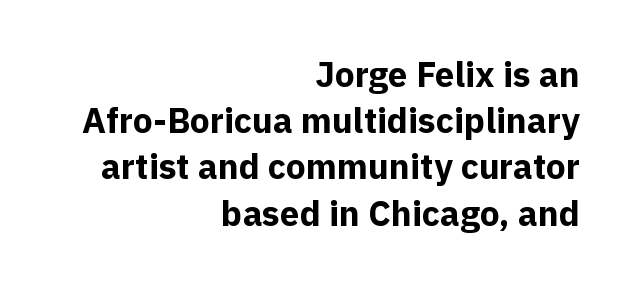
A bare baseline throughout the passage. Alignment: flush right. Note the varied advance widths — an 'i' is clearly narrower than an 'm'. Stroke terminals: plain, sans-serif.
